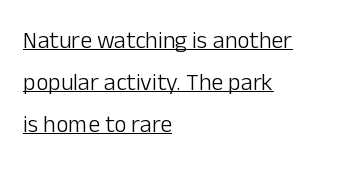
The image shows 24 px text type, upright; set left-aligned, line spacing 1.75x, normal letter spacing, underlined.
